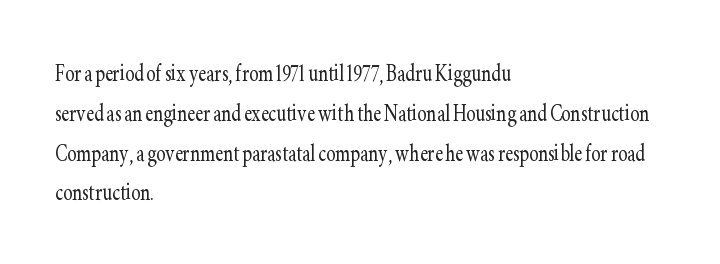
The image shows 28 px light, condensed serif type, upright; set left-aligned, normal line spacing (1.42x), normal letter spacing, not underlined; low stroke contrast and a small x-height.
